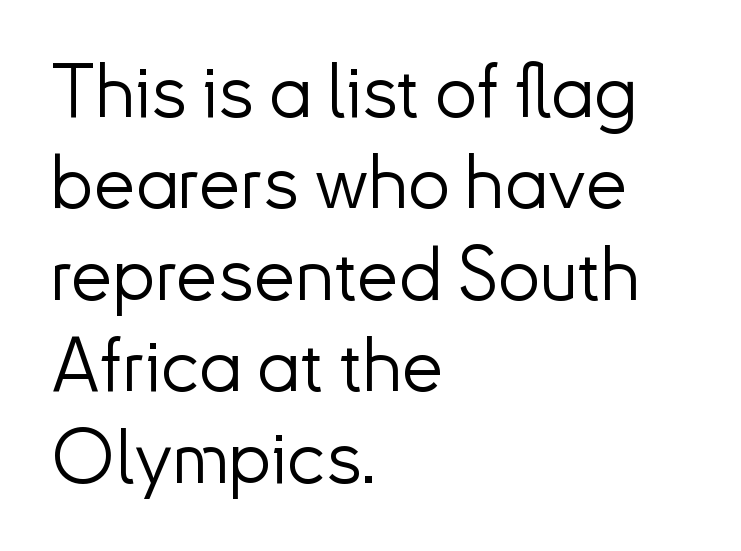
{"serif": "no", "italic": "no", "bold": "no", "weight": "light", "width": "normal", "stroke_contrast": "low", "x_height": "small", "monospaced": "no", "underline": "no", "align": "left", "line_spacing_ratio": 1.22, "letter_spacing": "normal", "letter_spacing_em": 0.0, "glyph_px": 75}
